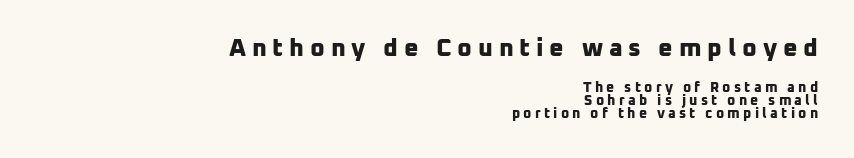
Each word looks stretched out because of the extra space between its letters. A typesetter would call this leading minimal, almost set solid. This rendering features lettering with no underline. Of the two passages, the one on top uses the larger point size.
